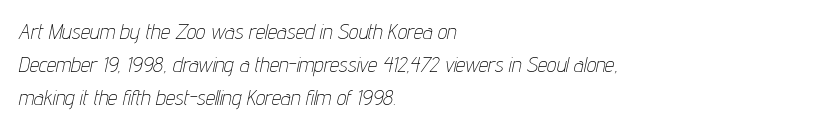
{"italic": "yes", "lean": "right", "slant_degrees": 12, "bold": "no", "underline": "no", "align": "left", "line_spacing": "normal", "line_spacing_ratio": 1.58, "letter_spacing": "normal", "letter_spacing_em": 0.0, "glyph_px": 21}
